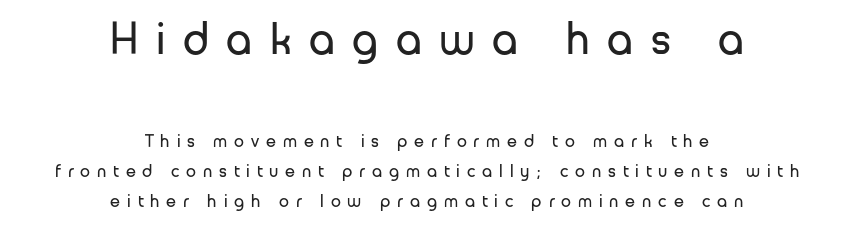
This sample uses expanded letter spacing, leaving extra air between glyphs. Both edges are ragged and mirror each other, which tells us the setting is centered. This sample has the flowing, uneven cadence of proportional lettering. The passage shown stacks its lines at a standard gap.
